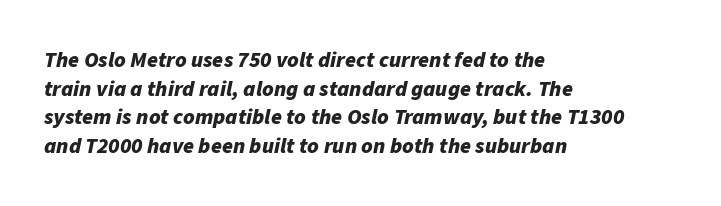
{"italic": "yes", "lean": "right", "slant_degrees": 11, "bold": "yes", "underline": "no", "align": "left", "line_spacing": "normal", "line_spacing_ratio": 1.3, "letter_spacing": "normal", "letter_spacing_em": 0.0, "glyph_px": 22}
